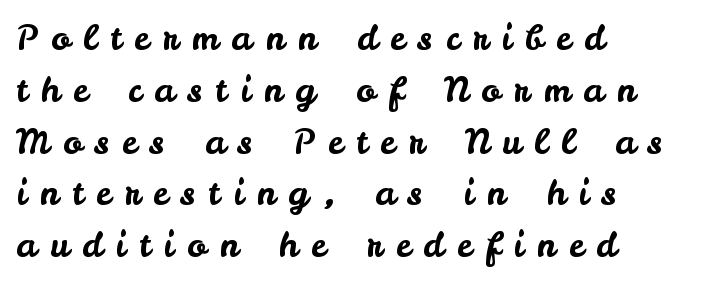
The image shows 35 px sans-serif type; set left-aligned, normal line spacing (1.48x), unusually wide letter spacing (+0.38 em), not underlined; low stroke contrast and a small x-height.
